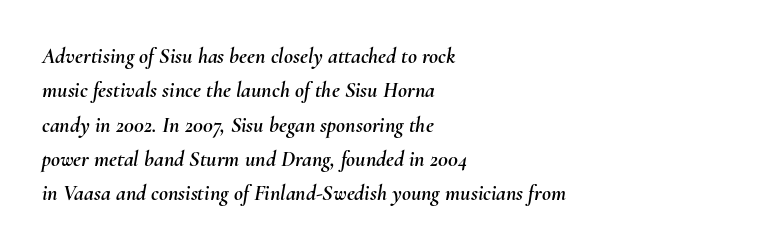
Italic: yes, the glyphs are oblique. Caption: multi-line text, flush left, ragged right. Letters rest on an invisible, unmarked baseline. Observe the ordinary spacing: letters are neighbours, not strangers.
